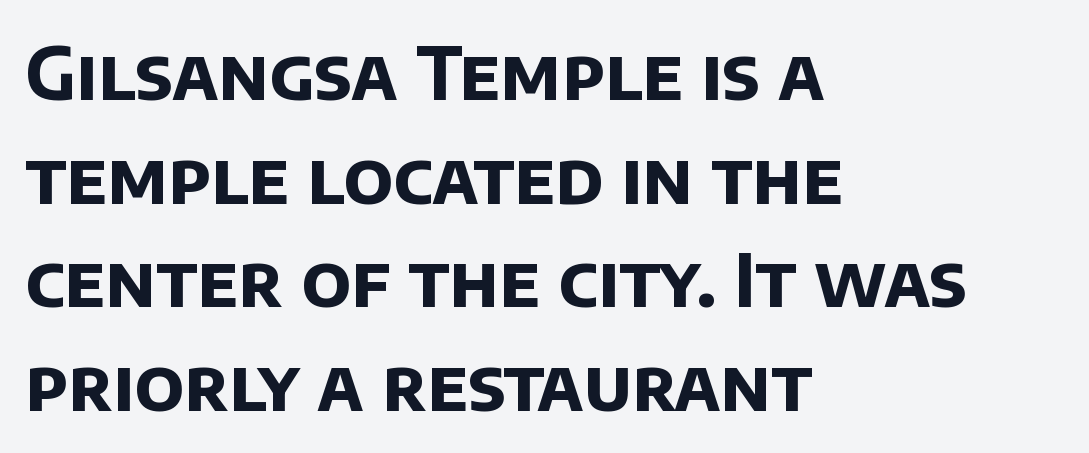
{"serif": "no", "bold": "yes", "weight": "bold", "width": "normal", "stroke_contrast": "low", "x_height": "large", "monospaced": "no", "underline": "no", "align": "left", "line_spacing": "normal", "line_spacing_ratio": 1.44, "letter_spacing": "normal", "letter_spacing_em": 0.0, "glyph_px": 72}
